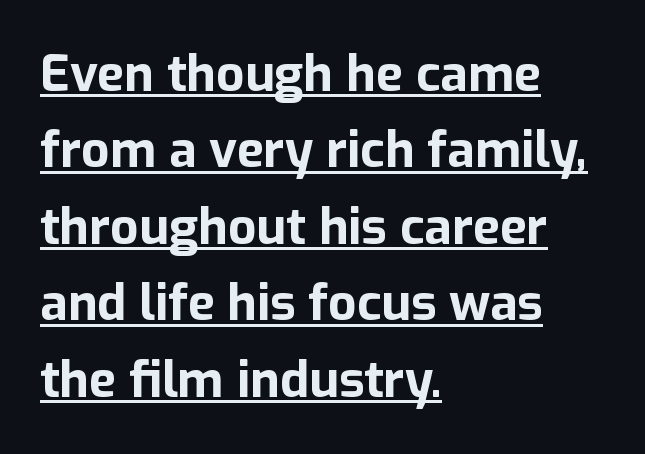
{"serif": "no", "italic": "no", "bold": "yes", "weight": "bold", "width": "normal", "stroke_contrast": "low", "x_height": "medium", "monospaced": "no", "underline": "yes", "align": "left", "line_spacing": "normal", "line_spacing_ratio": 1.53, "letter_spacing": "normal", "letter_spacing_em": 0.0, "glyph_px": 50}
